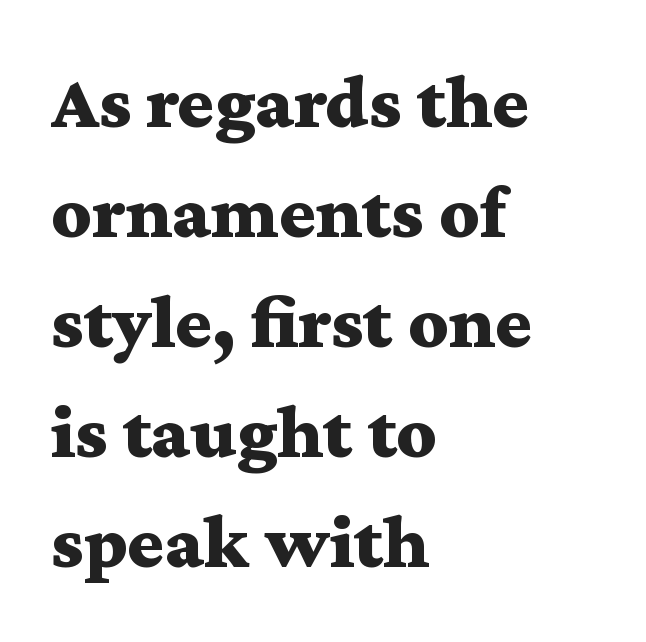
Q: Is the text bold? A: Yes.
Q: Is the text italic (slanted)? A: No, it is upright.
Q: Is the typeface a serif or a sans-serif typeface? A: Serif.
Q: Is the text underlined? A: No.
Q: How is the paragraph aligned? A: Left-aligned.
Q: Is the spacing between letters normal or unusually wide? A: Normal.
Q: Is the spacing between lines tight, normal or loose? A: Normal.
Q: Width (condensed, normal, or wide)? A: Wide.
Q: Stroke contrast? A: Medium.
Q: x-height? A: Medium.
Q: Monospaced? A: No.
